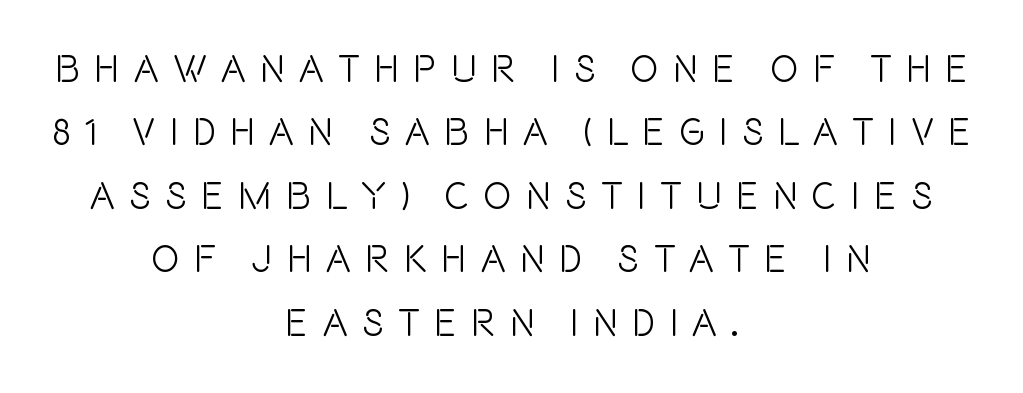
Q: Is the text italic (slanted)? A: No, it is upright.
Q: Is the typeface a serif or a sans-serif typeface? A: Sans-serif.
Q: Is the text underlined? A: No.
Q: How is the paragraph aligned? A: Centered.
Q: Is the spacing between letters normal or unusually wide? A: Unusually wide.
Q: Is the spacing between lines tight, normal or loose? A: Normal.
Q: Width (condensed, normal, or wide)? A: Condensed.
Q: x-height? A: Large.
Q: Monospaced? A: No.
